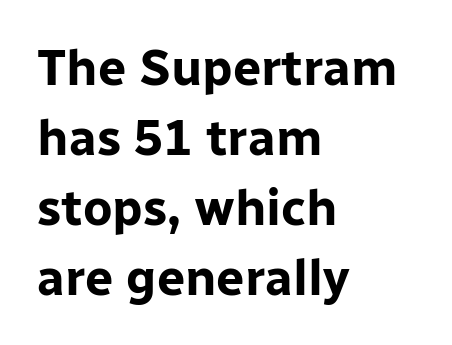
The passage shown is typed in a proportional face where columns would drift. The rendering uses a moderate line-height, typical for paragraphs. Stroke thickness is high; the sample reads as a true bold. Upright lettering throughout. The letters carry no serifs — their stems end cleanly without finishing strokes. Teacher's note: observe the even left margin — that is flush-left alignment.
